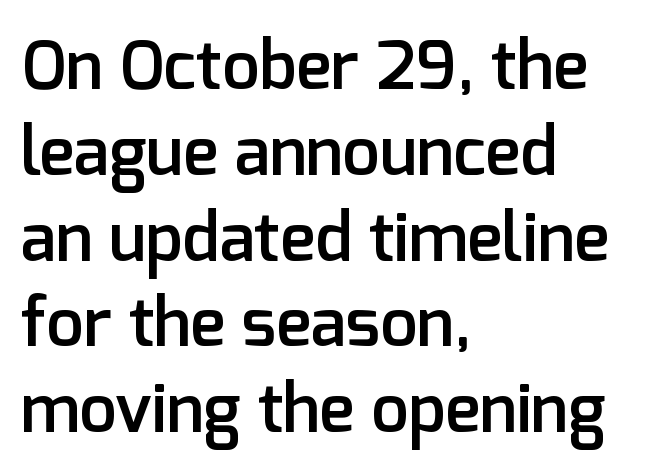
The image shows 67 px semibold sans-serif type, upright; set left-aligned, normal line spacing (1.28x), normal letter spacing, not underlined; low stroke contrast and a medium x-height.
